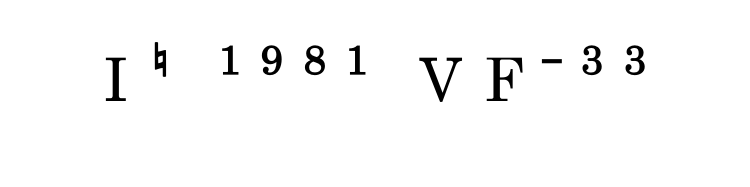
Every character sits straight up, as roman type does. Think of a printed novel: that variable character pitch is what you see here. The letters are spread apart with noticeably loose tracking. On a weight scale, this lands at 450 or below. Bare-footed words on every line.
